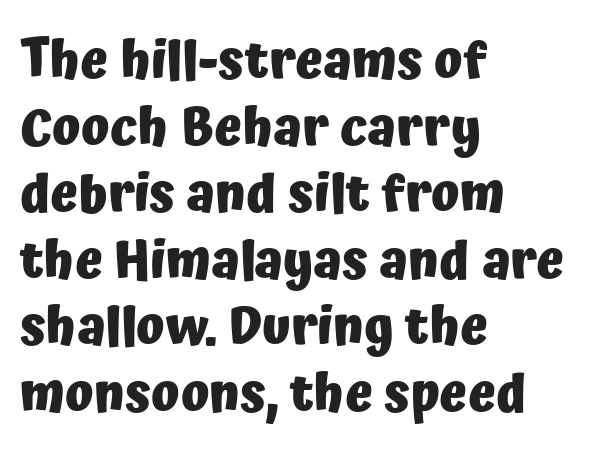
The image shows 52 px heavy sans-serif type, upright; set left-aligned, normal line spacing (1.28x), normal letter spacing, not underlined; low stroke contrast and a medium x-height.
